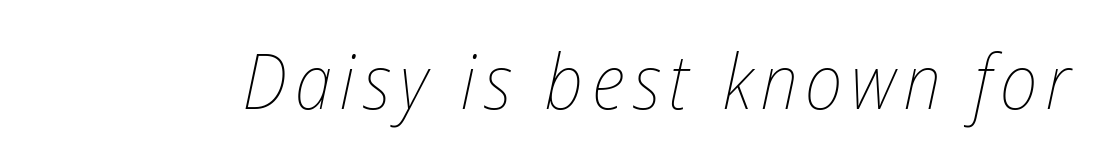
{"italic": "yes", "lean": "right", "slant_degrees": 12, "bold": "no", "weight": "thin", "width": "condensed", "stroke_contrast": "low", "x_height": "medium", "monospaced": "no", "underline": "no", "glyph_px": 76}
